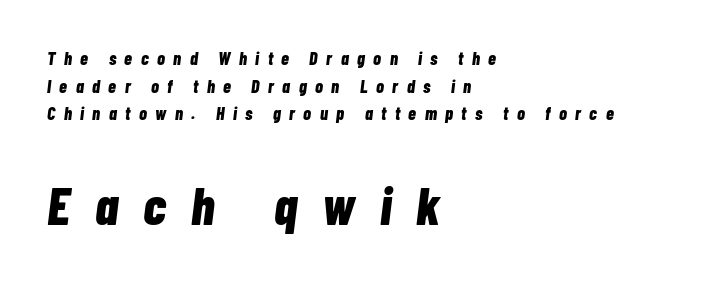
The image shows 53 px bold, condensed type, italic (leaning right); set left-aligned, normal line spacing (1.53x), unusually wide letter spacing (+0.47 em), not underlined; the second (bottom) block is 2.94x larger; low stroke contrast and a medium x-height.
